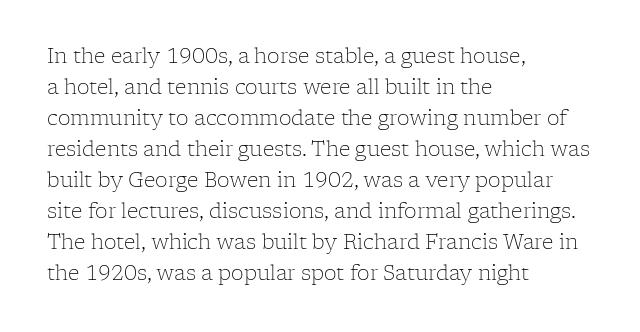
The image shows 20 px text type, upright; set left-aligned, normal line spacing (1.55x), normal letter spacing, not underlined.
